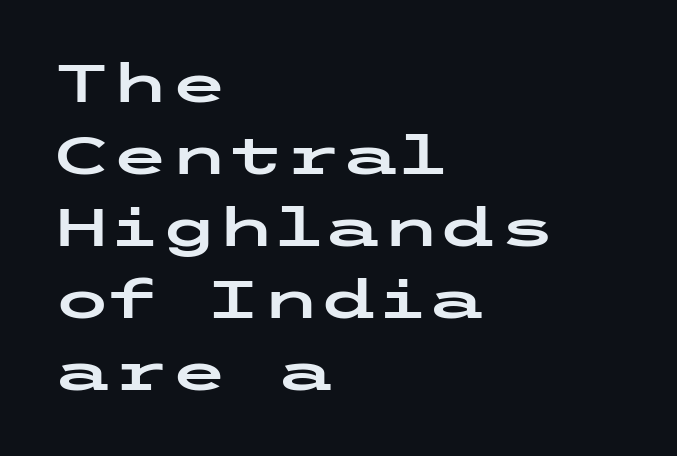
{"serif": "no", "italic": "no", "width": "wide", "stroke_contrast": "low", "x_height": "medium", "underline": "no", "align": "left", "line_spacing": "normal", "line_spacing_ratio": 1.36, "letter_spacing": "normal", "letter_spacing_em": 0.0, "glyph_px": 53}
